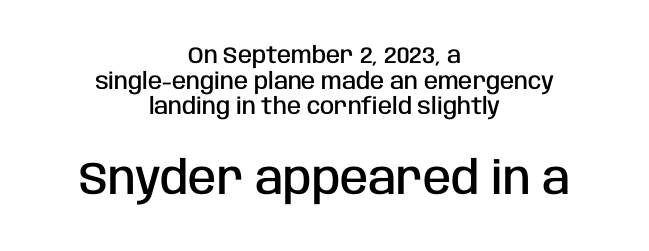
The image shows 46 px semibold, condensed sans-serif type, upright; set centered, tight line spacing (1.11x), normal letter spacing, not underlined; the second (bottom) block is 2.0x larger; low stroke contrast and a large x-height.
